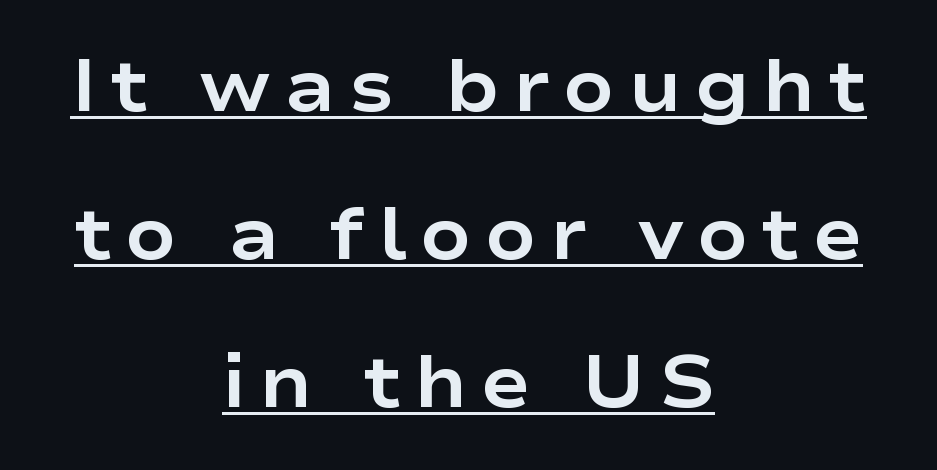
Q: Is the text bold? A: Yes.
Q: Is the text italic (slanted)? A: No, it is upright.
Q: Is the typeface a serif or a sans-serif typeface? A: Sans-serif.
Q: Is the text underlined? A: Yes.
Q: How is the paragraph aligned? A: Centered.
Q: Is the spacing between lines tight, normal or loose? A: Loose.
Q: Width (condensed, normal, or wide)? A: Wide.
Q: Stroke contrast? A: Low.
Q: x-height? A: Medium.
Q: Monospaced? A: No.
